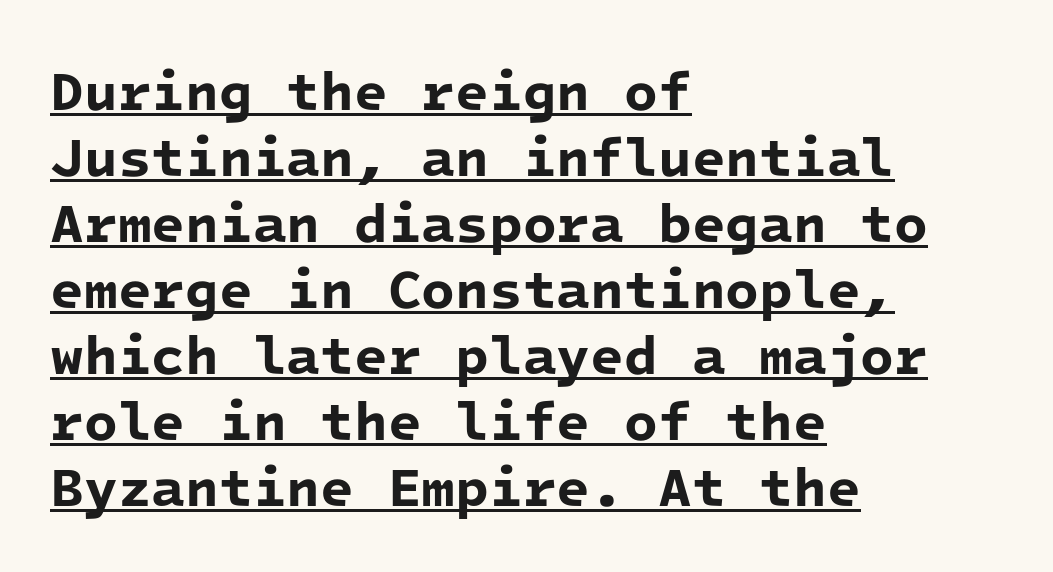
{"serif": "no", "bold": "yes", "weight": "bold", "width": "normal", "stroke_contrast": "low", "x_height": "medium", "monospaced": "yes", "underline": "yes", "align": "left", "line_spacing_ratio": 1.2, "letter_spacing": "normal", "letter_spacing_em": 0.0, "glyph_px": 55}
